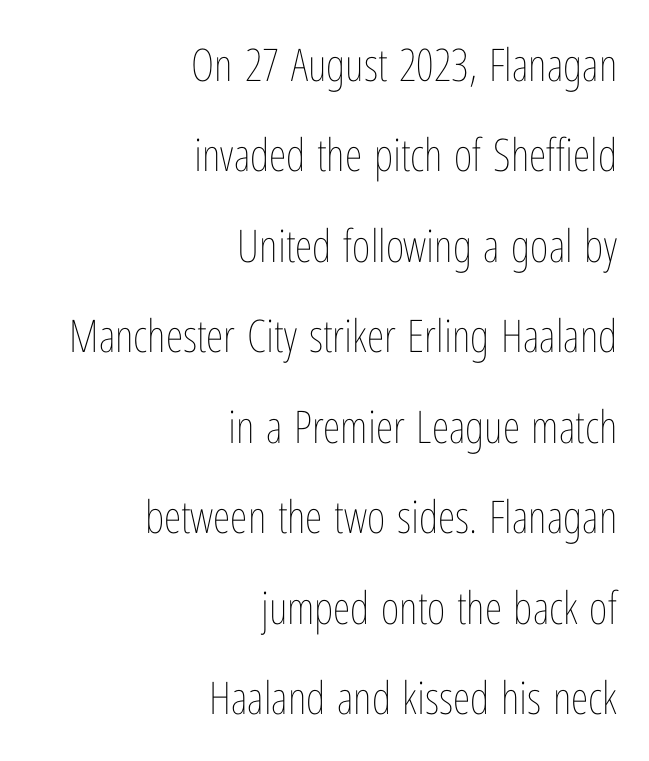
The string is rendered with underlining switched off. Summary of vertical rhythm: relaxed, with wide interline spacing. Style check: upright. Glyph-to-glyph distance matches everyday printed text. These lines are rendered in a variable-pitch font. Reading down the block, your eye finds every line finishing at a fixed right position.
